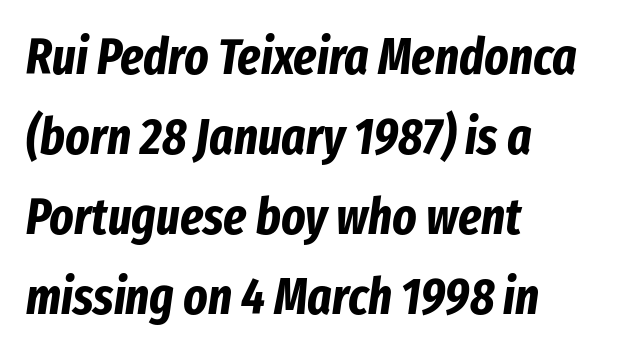
{"italic": "yes", "lean": "right", "slant_degrees": 8, "bold": "yes", "weight": "bold", "width": "condensed", "stroke_contrast": "low", "x_height": "medium", "monospaced": "no", "underline": "no", "align": "left", "line_spacing": "normal", "line_spacing_ratio": 1.57, "letter_spacing": "normal", "letter_spacing_em": 0.0, "glyph_px": 51}
